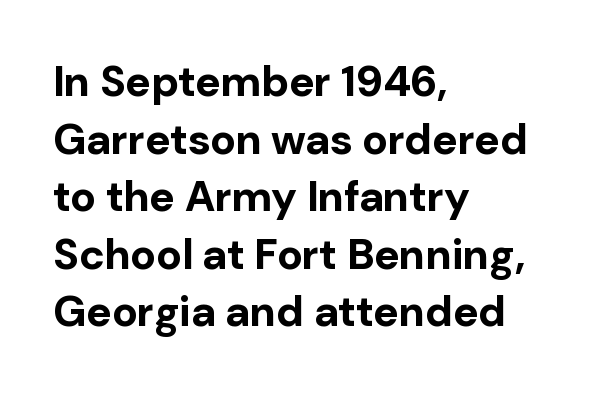
A typesetter would call this proportional, since set widths differ per character. The lines are quadded left. What stands out about the letter spacing? Nothing — it is the standard amount. Regarding serifs, this sample does without them.
